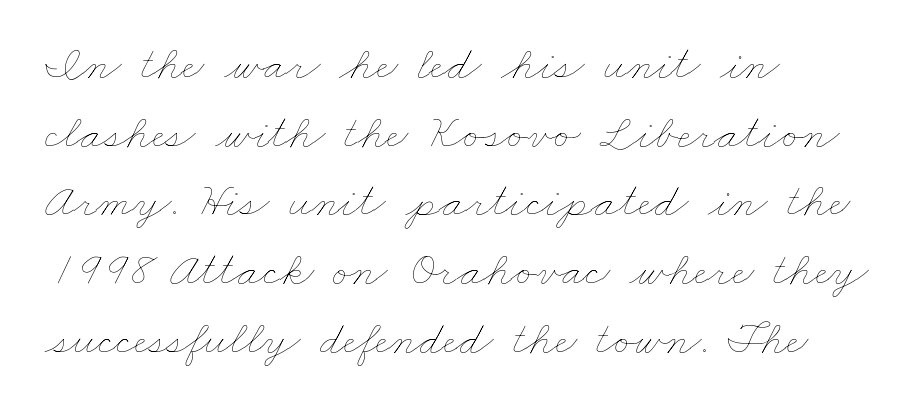
Q: Is the text bold? A: No.
Q: Is the text underlined? A: No.
Q: How is the paragraph aligned? A: Left-aligned.
Q: Is the spacing between letters normal or unusually wide? A: Normal.
Q: Is the spacing between lines tight, normal or loose? A: Normal.
Q: Width (condensed, normal, or wide)? A: Wide.
Q: Stroke contrast? A: Low.
Q: x-height? A: Small.
Q: Monospaced? A: No.
